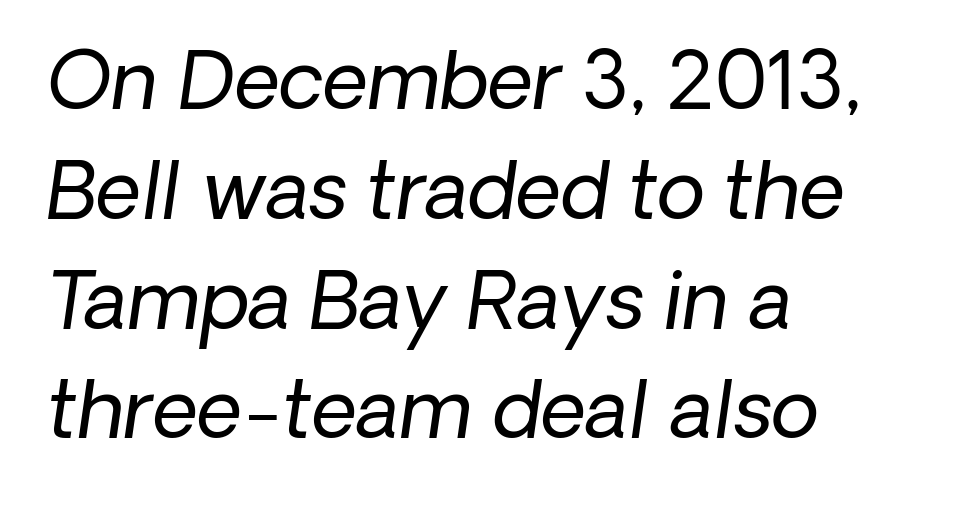
Is the letter spacing exaggerated? No — it looks like the ordinary default. Just letters on the line, the space beneath them empty. The passage shown is typed in a proportional face where columns would drift. Weight: not bold — regular or lighter. Line beginnings align vertically; line endings do not. A normal amount of white space separates one row of letters from the next.
